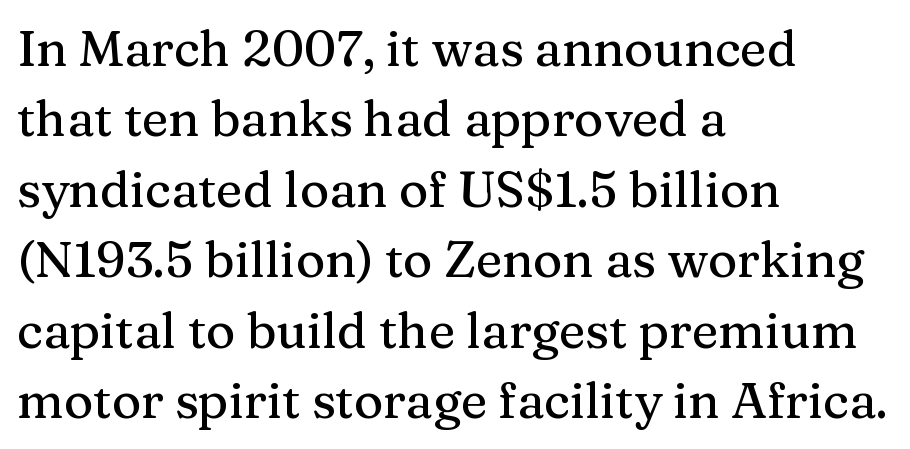
{"serif": "yes", "italic": "no", "width": "normal", "stroke_contrast": "medium", "x_height": "medium", "monospaced": "no", "underline": "no", "align": "left", "line_spacing": "normal", "line_spacing_ratio": 1.41, "letter_spacing": "normal", "letter_spacing_em": 0.0, "glyph_px": 50}
